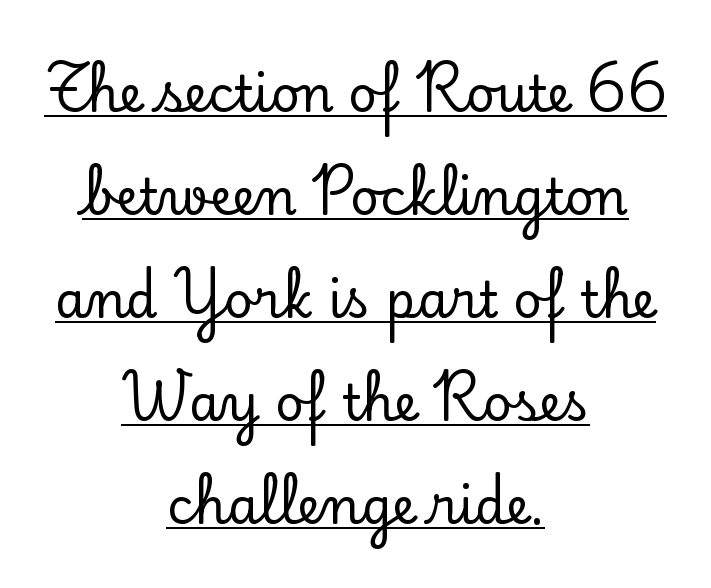
The image shows 50 px serif type, upright; set centered, loose line spacing (2.06x), normal letter spacing, underlined; low stroke contrast and a small x-height.
